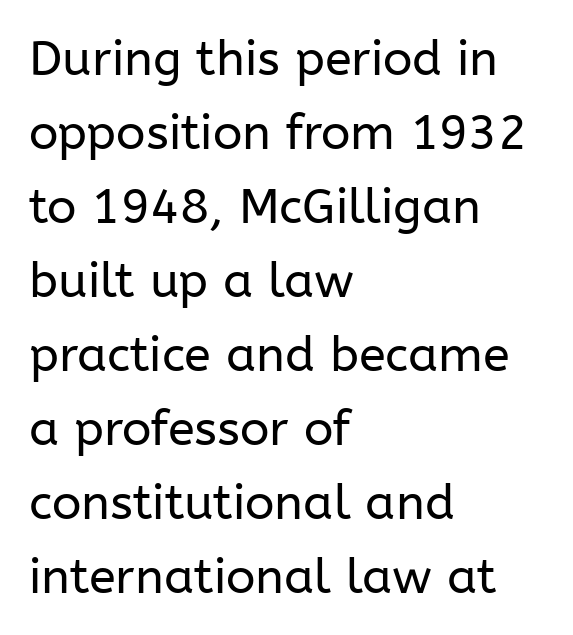
{"serif": "no", "italic": "no", "bold": "no", "weight": "regular", "width": "normal", "stroke_contrast": "low", "x_height": "medium", "monospaced": "no", "underline": "no", "align": "left", "line_spacing": "normal", "line_spacing_ratio": 1.51, "letter_spacing": "normal", "letter_spacing_em": 0.0, "glyph_px": 49}
